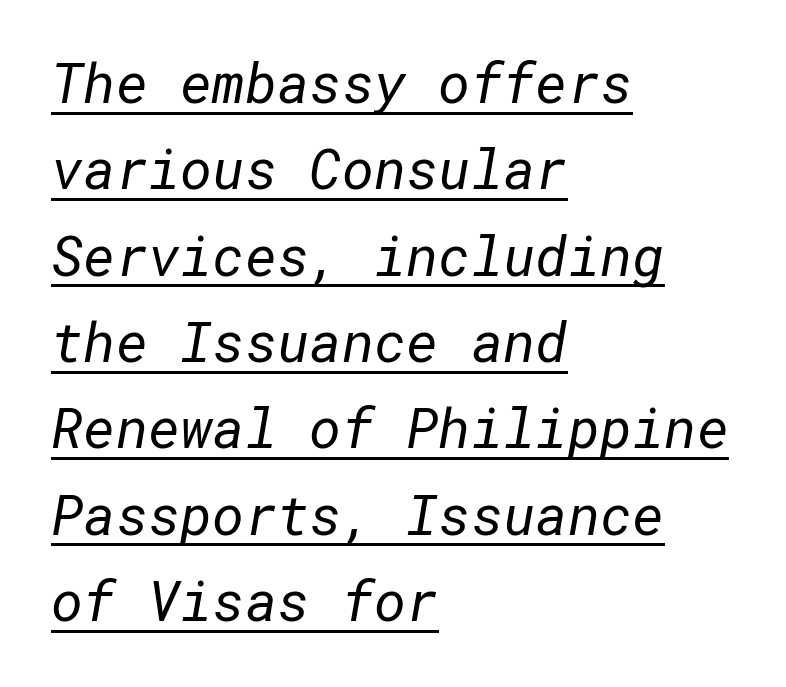
The passage shown is underscored from start to finish. Stems and bowls with no extra thickness — not bold. Successive baselines arrive at the customary interval. If you drew a ruler down the left edge, every line would touch it. Are there feet on the stems? There aren't — it's a sans. The gaps between neighbouring characters are ordinary and unremarkable.
